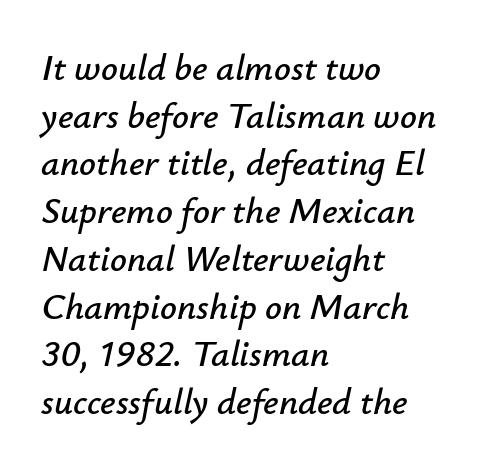
Q: Is the text italic (slanted)? A: Yes, it leans right by about 12 degrees.
Q: Is the text underlined? A: No.
Q: How is the paragraph aligned? A: Left-aligned.
Q: Is the spacing between letters normal or unusually wide? A: Normal.
Q: Is the spacing between lines tight, normal or loose? A: Normal.
Q: Width (condensed, normal, or wide)? A: Normal.
Q: Stroke contrast? A: Low.
Q: x-height? A: Small.
Q: Monospaced? A: No.
